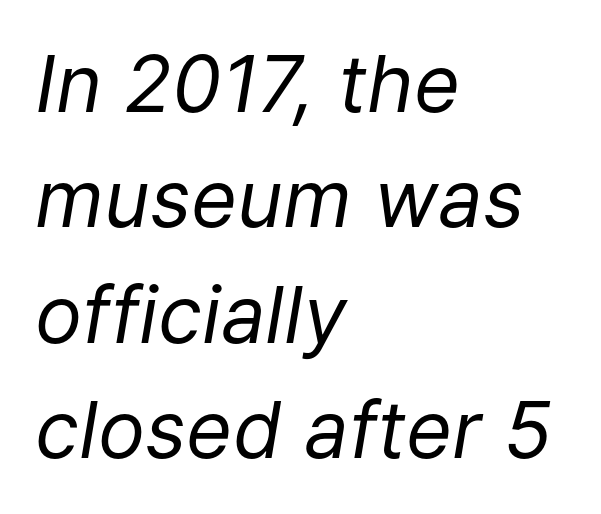
In CSS terms this would be text-align: left. The space directly below the letters is spotless. Slanted lettering throughout. No heavy texture on the line: the type isn't bold.
